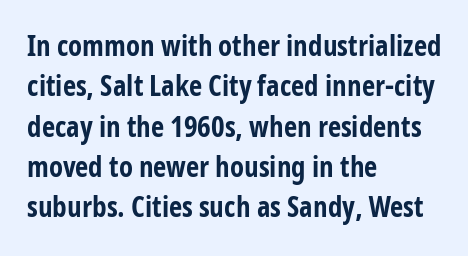
The image shows 29 px bold, condensed sans-serif type, upright; set left-aligned, normal line spacing (1.39x), normal letter spacing, not underlined; low stroke contrast and a medium x-height.
